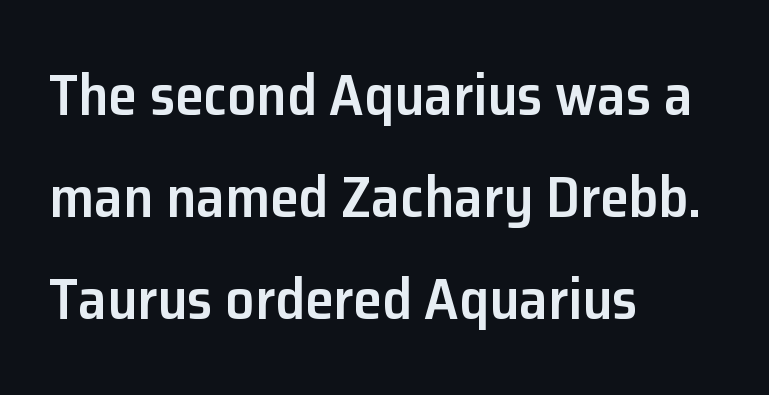
The image shows 58 px semibold sans-serif type, upright; set left-aligned, line spacing 1.76x, normal letter spacing, not underlined; low stroke contrast and a medium x-height.
